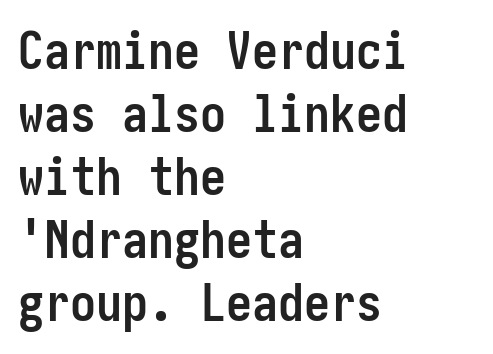
Caption: standard tracking, unaltered. Horizontal alignment here is leftward, the default for most running prose. Honestly, there is no underline to notice here at all. Heavy, bold letterforms. The passage shown is typeset with a sans-serif family. The letters stand upright; this is a roman face.
